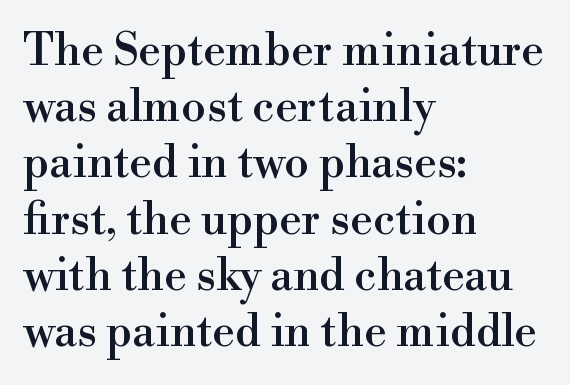
Q: Is the text italic (slanted)? A: No, it is upright.
Q: Is the typeface a serif or a sans-serif typeface? A: Serif.
Q: Is the text underlined? A: No.
Q: How is the paragraph aligned? A: Left-aligned.
Q: Is the spacing between letters normal or unusually wide? A: Normal.
Q: Is the spacing between lines tight, normal or loose? A: Normal.
Q: Width (condensed, normal, or wide)? A: Normal.
Q: x-height? A: Small.
Q: Monospaced? A: No.
